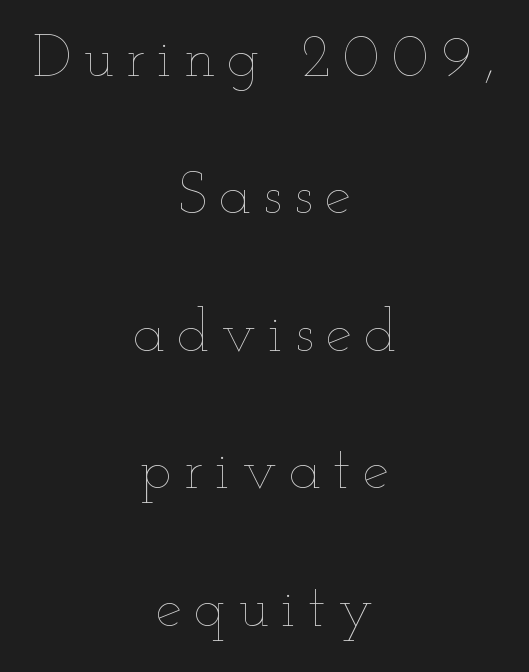
{"italic": "no", "bold": "no", "weight": "thin", "width": "wide", "stroke_contrast": "low", "x_height": "small", "monospaced": "no", "underline": "no", "align": "center", "line_spacing": "loose", "line_spacing_ratio": 2.29, "letter_spacing": "wide", "letter_spacing_em": 0.2, "glyph_px": 60}
